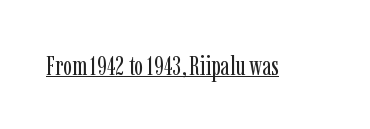
Q: Is the text bold? A: No.
Q: Is the text italic (slanted)? A: No, it is upright.
Q: Is the text underlined? A: Yes.
Q: Is the spacing between letters normal or unusually wide? A: Normal.
